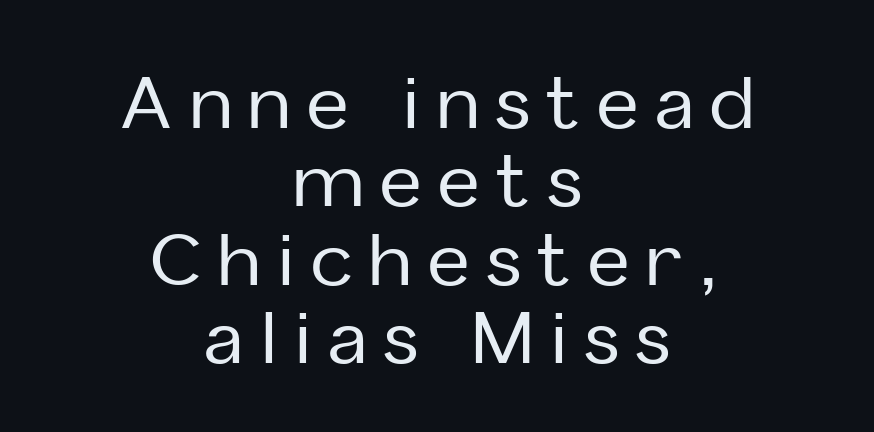
{"serif": "no", "italic": "no", "width": "normal", "stroke_contrast": "low", "x_height": "medium", "monospaced": "no", "underline": "no", "align": "center", "line_spacing": "tight", "line_spacing_ratio": 1.09, "letter_spacing": "wide", "letter_spacing_em": 0.23, "glyph_px": 72}
